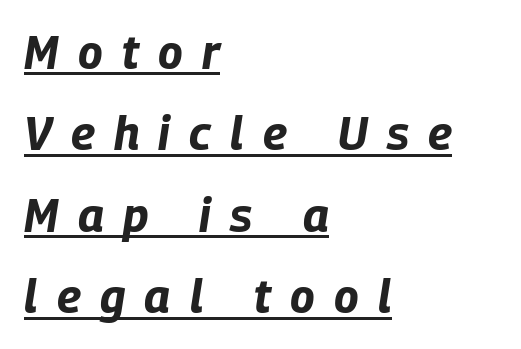
{"italic": "yes", "lean": "right", "slant_degrees": 9, "bold": "yes", "weight": "bold", "width": "condensed", "stroke_contrast": "low", "x_height": "large", "monospaced": "no", "underline": "yes", "align": "left", "line_spacing_ratio": 1.77, "letter_spacing": "wide", "letter_spacing_em": 0.42, "glyph_px": 46}
